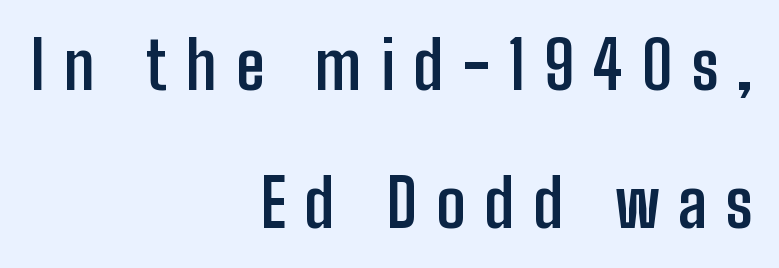
{"serif": "no", "italic": "no", "bold": "yes", "weight": "semibold", "width": "condensed", "stroke_contrast": "low", "x_height": "medium", "monospaced": "no", "underline": "no", "align": "right", "line_spacing": "loose", "line_spacing_ratio": 2.12, "letter_spacing": "wide", "letter_spacing_em": 0.29, "glyph_px": 65}
